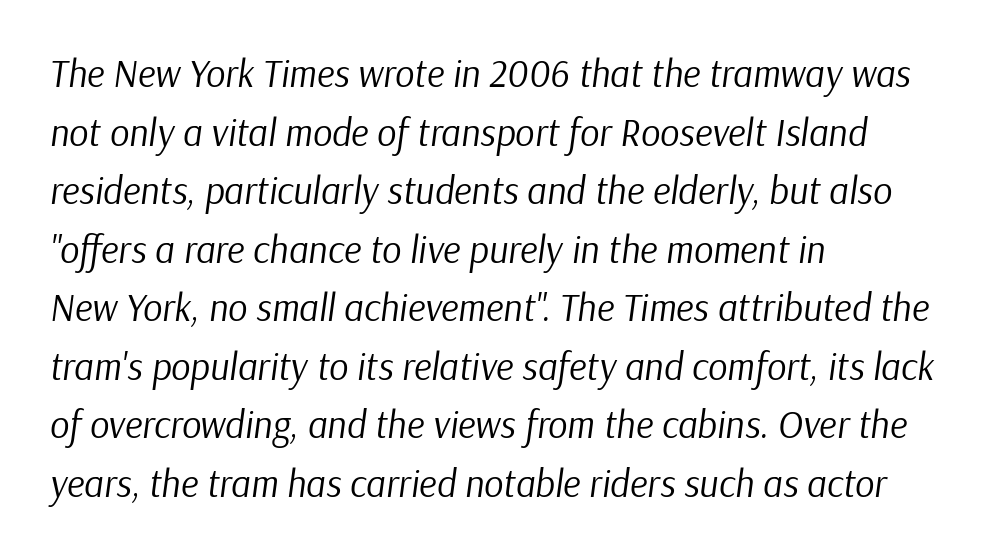
Q: Is the text bold? A: No.
Q: Is the text italic (slanted)? A: Yes, it leans right by about 9 degrees.
Q: Is the text underlined? A: No.
Q: How is the paragraph aligned? A: Left-aligned.
Q: Is the spacing between letters normal or unusually wide? A: Normal.
Q: Is the spacing between lines tight, normal or loose? A: Normal.
Q: Width (condensed, normal, or wide)? A: Normal.
Q: Stroke contrast? A: Low.
Q: x-height? A: Medium.
Q: Monospaced? A: No.
